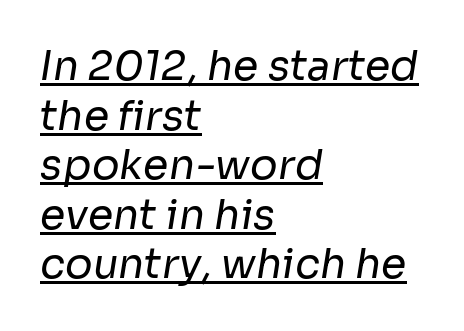
Type style note: lacks serifs. Looks like regular typesetting: each glyph gets only the width it needs. Has an underline been added? It has. All the whitespace from short lines collects on the right.
